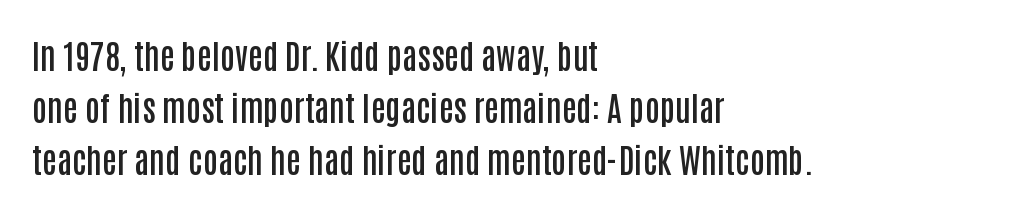
The rendering shows plain stroke endings on the letterforms — a sans-serif design. The letterforms sit shoulder to shoulder at normal distance. The rag falls on the right side of this text block. You can tell it's not italic because the verticals are truly vertical. The space between consecutive lines is moderate.
